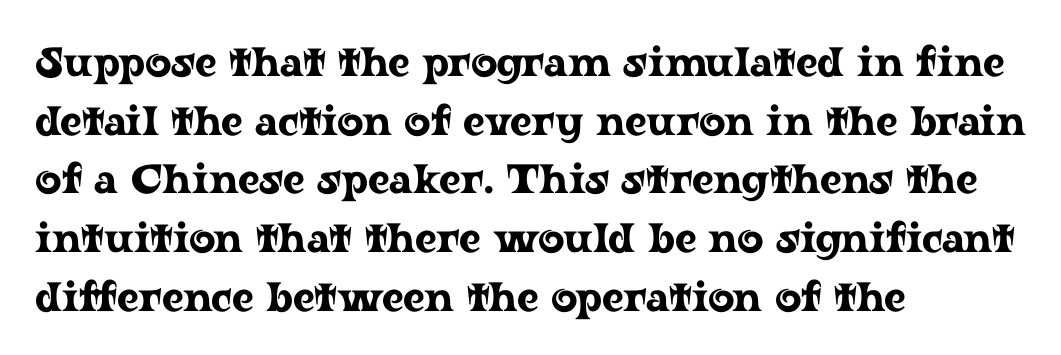
{"serif": "yes", "italic": "no", "width": "wide", "stroke_contrast": "low", "x_height": "medium", "monospaced": "no", "underline": "no", "align": "left", "line_spacing": "normal", "line_spacing_ratio": 1.43, "letter_spacing": "normal", "letter_spacing_em": 0.0, "glyph_px": 41}
